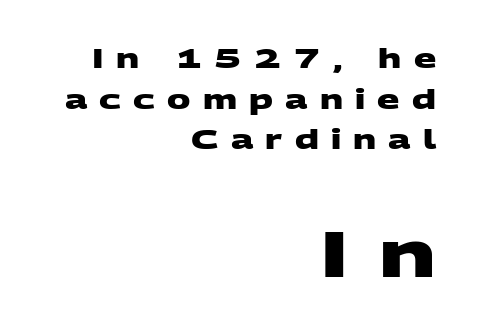
{"serif": "no", "bold": "yes", "weight": "heavy", "width": "wide", "stroke_contrast": "medium", "x_height": "large", "monospaced": "no", "underline": "no", "align": "right", "line_spacing": "normal", "line_spacing_ratio": 1.56, "letter_spacing": "wide", "letter_spacing_em": 0.47, "larger_block": "second", "size_ratio": 2.46, "glyph_px": 64}
